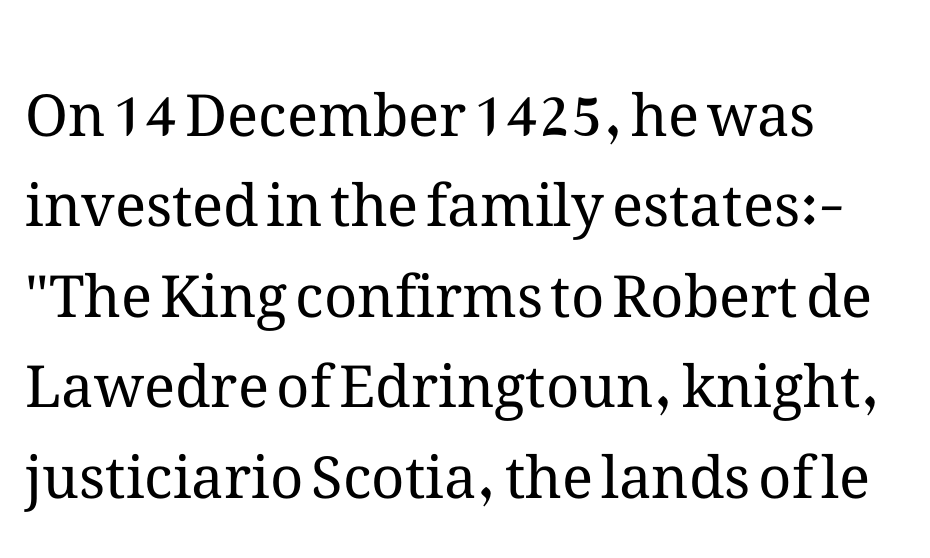
{"italic": "no", "bold": "no", "weight": "regular", "width": "normal", "stroke_contrast": "medium", "x_height": "medium", "monospaced": "no", "underline": "no", "align": "left", "line_spacing": "normal", "line_spacing_ratio": 1.56, "letter_spacing": "normal", "letter_spacing_em": 0.0, "glyph_px": 58}
